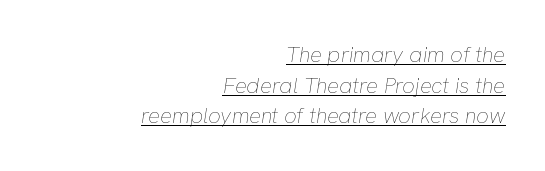
The image shows 22 px text type, italic (leaning right); set right-aligned, normal line spacing (1.39x), normal letter spacing, underlined.
